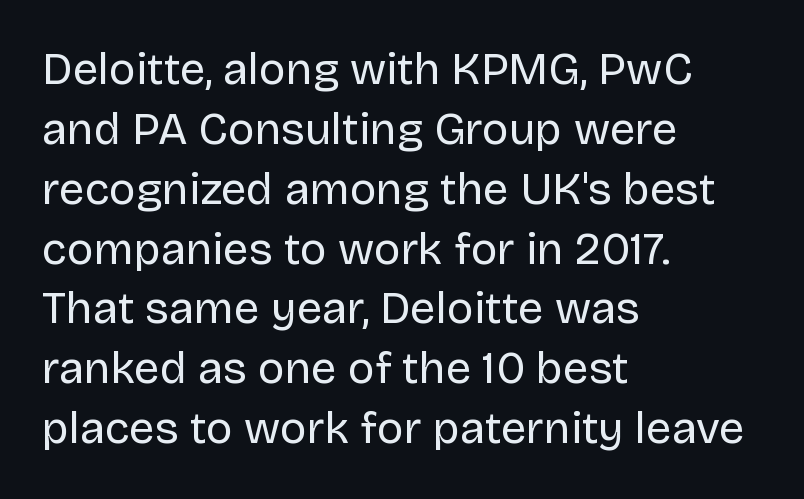
The image shows 45 px regular-weight sans-serif type, upright; set left-aligned, normal line spacing (1.33x), normal letter spacing, not underlined; low stroke contrast and a large x-height.
